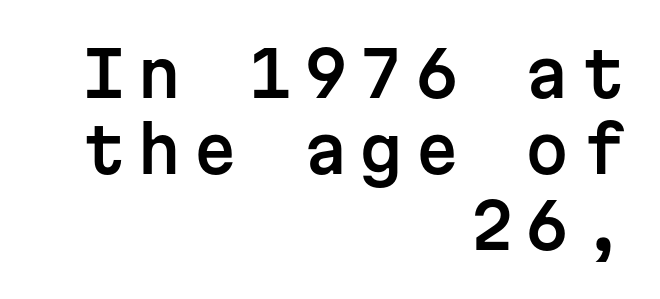
Q: Is the text italic (slanted)? A: No, it is upright.
Q: Is the typeface a serif or a sans-serif typeface? A: Sans-serif.
Q: Is the text underlined? A: No.
Q: How is the paragraph aligned? A: Right-aligned.
Q: Width (condensed, normal, or wide)? A: Normal.
Q: Stroke contrast? A: Low.
Q: x-height? A: Medium.
Q: Monospaced? A: Yes.
